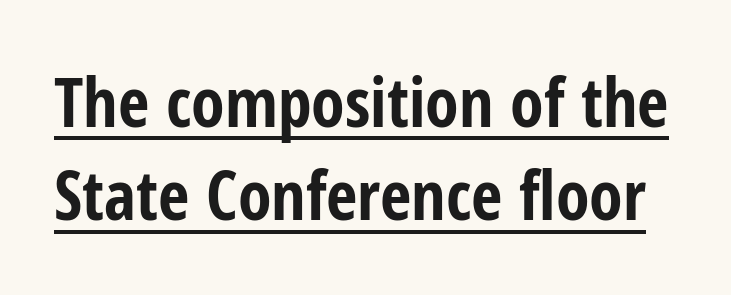
The image shows 68 px bold, condensed sans-serif type, upright; set normal line spacing (1.37x), normal letter spacing, underlined; low stroke contrast and a medium x-height.
